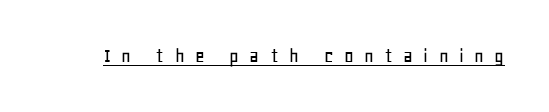
Q: Is the text italic (slanted)? A: No, it is upright.
Q: Is the text underlined? A: Yes.
Q: Is the spacing between letters normal or unusually wide? A: Unusually wide.
